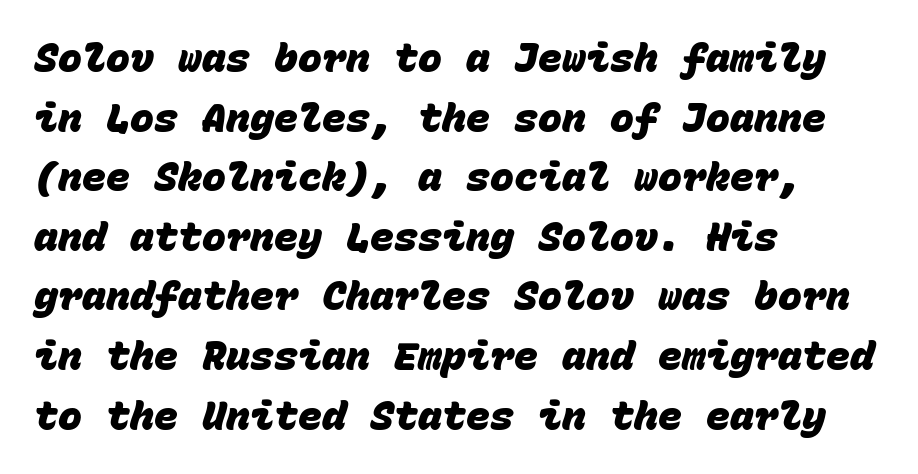
Notice how the passage keeps a crisp vertical edge on the left only. Notice how thick the strokes are: this is what a full bold looks like. This sample uses plain, unmodified letter spacing. Regular leading. Each letter's strokes conclude bluntly, with no projecting serifs.
